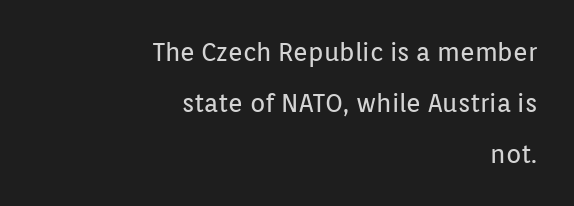
Q: Is the text bold? A: No.
Q: Is the text italic (slanted)? A: No, it is upright.
Q: Is the text underlined? A: No.
Q: How is the paragraph aligned? A: Right-aligned.
Q: Is the spacing between letters normal or unusually wide? A: Normal.
Q: Is the spacing between lines tight, normal or loose? A: Loose.
